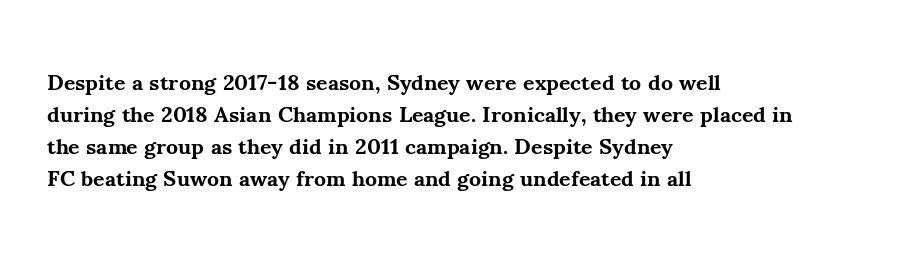
The image shows 22 px bold type, upright; set left-aligned, normal line spacing (1.46x), normal letter spacing, not underlined.
